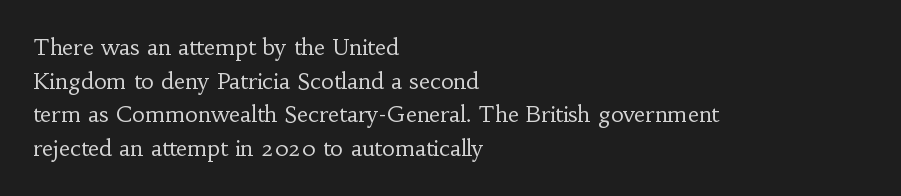
The image shows 22 px text type, upright; set left-aligned, normal line spacing (1.53x), normal letter spacing, not underlined.
